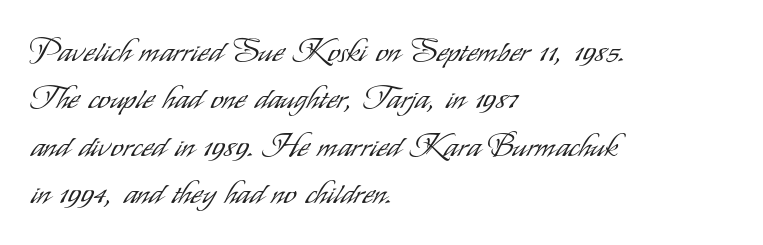
Inter-character spacing is left at the font's built-in metrics. These lines sit exactly where default settings would place them. Grotesque or geometric, the face here clearly has no serifs. This reads as an unemphasized weight, regular at the heaviest. The glyphs are unaccompanied by any horizontal stroke below them.
